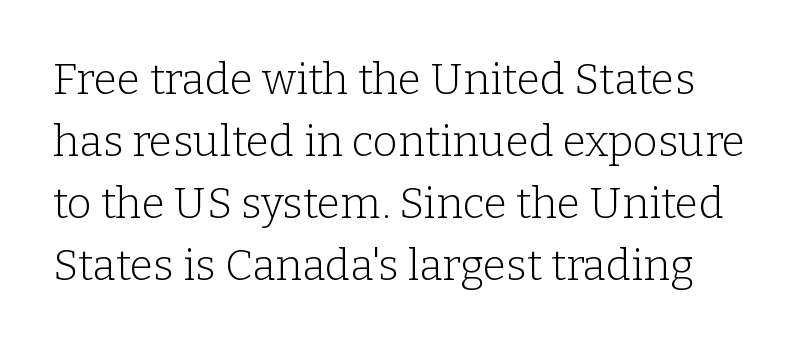
The image shows 43 px light serif type, upright; set normal line spacing (1.44x), normal letter spacing, not underlined; low stroke contrast and a medium x-height.
